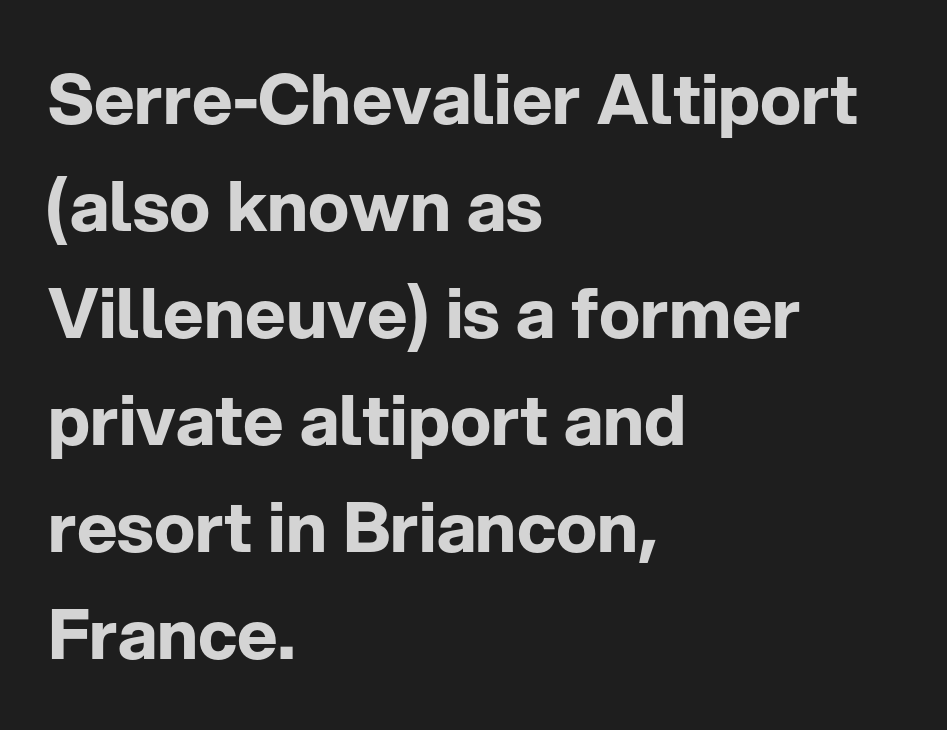
The specimen reads as upright at a glance. Where is the straight margin? On the left. The space beneath each line is pristine and unruled. Vertically, the passage feels balanced, rows spaced as you'd expect.
